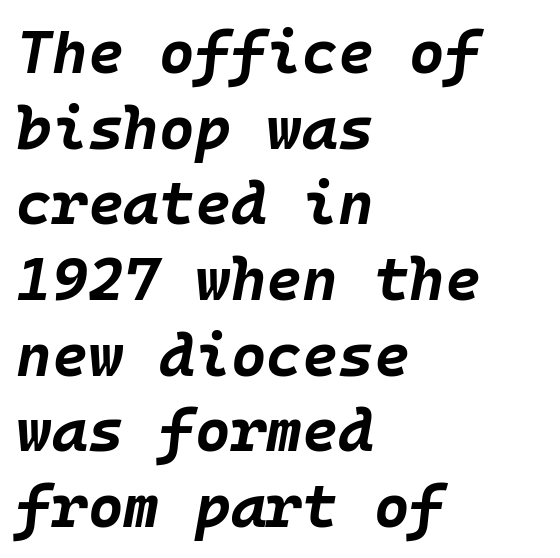
The image shows 61 px bold type, italic (leaning right), monospaced; set left-aligned, line spacing 1.24x, normal letter spacing, not underlined; low stroke contrast and a large x-height.
